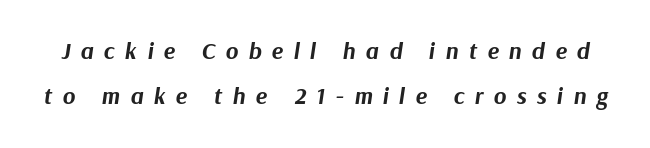
Q: Is the text bold? A: Yes.
Q: Is the text italic (slanted)? A: Yes, it leans right by about 9 degrees.
Q: Is the text underlined? A: No.
Q: Is the spacing between letters normal or unusually wide? A: Unusually wide.
